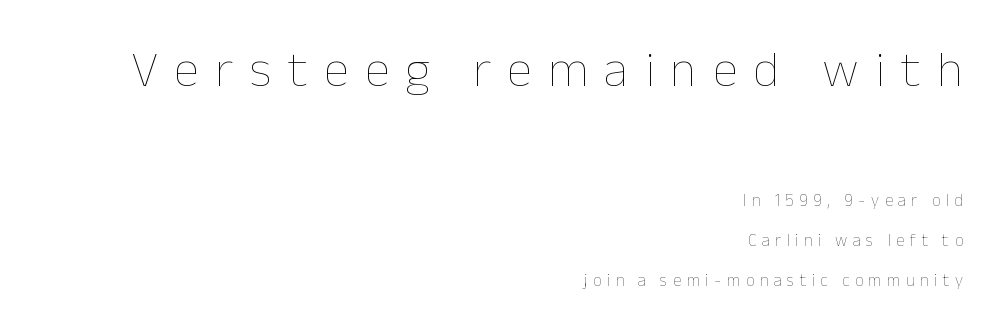
Q: Is the text bold? A: No.
Q: Is the text italic (slanted)? A: No, it is upright.
Q: Is the text underlined? A: No.
Q: How is the paragraph aligned? A: Right-aligned.
Q: Is the spacing between letters normal or unusually wide? A: Unusually wide.
Q: Is the spacing between lines tight, normal or loose? A: Loose.
Q: Which block of text is set in a larger size, the first (top) or the second (bottom)? A: The first (top) one.
Q: Width (condensed, normal, or wide)? A: Normal.
Q: Stroke contrast? A: Low.
Q: x-height? A: Medium.
Q: Monospaced? A: No.
